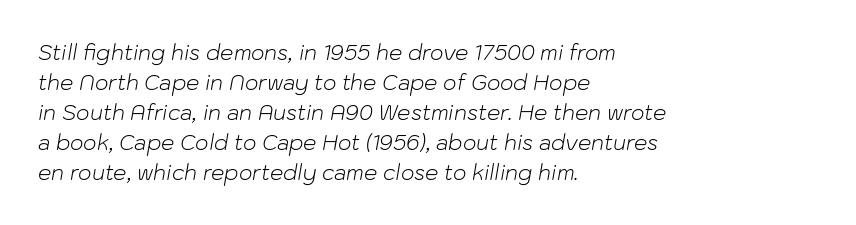
{"italic": "yes", "lean": "right", "slant_degrees": 10, "bold": "no", "underline": "no", "align": "left", "line_spacing": "normal", "line_spacing_ratio": 1.43, "letter_spacing": "normal", "letter_spacing_em": 0.0, "glyph_px": 21}
